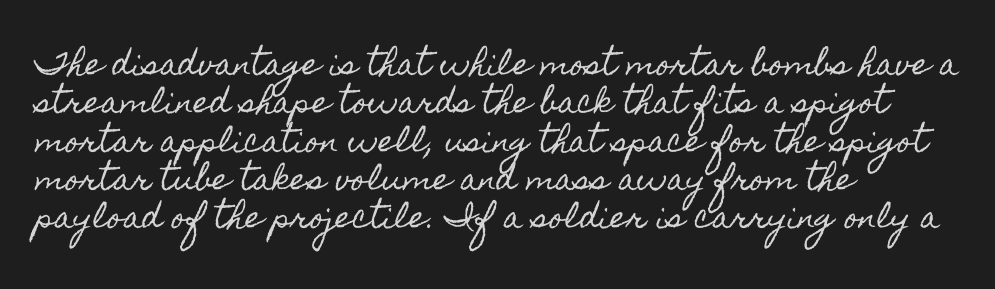
Q: Is the text italic (slanted)? A: Yes.
Q: Is the text underlined? A: No.
Q: How is the paragraph aligned? A: Left-aligned.
Q: Is the spacing between letters normal or unusually wide? A: Normal.
Q: Is the spacing between lines tight, normal or loose? A: Normal.
Q: Width (condensed, normal, or wide)? A: Condensed.
Q: x-height? A: Small.
Q: Monospaced? A: No.
